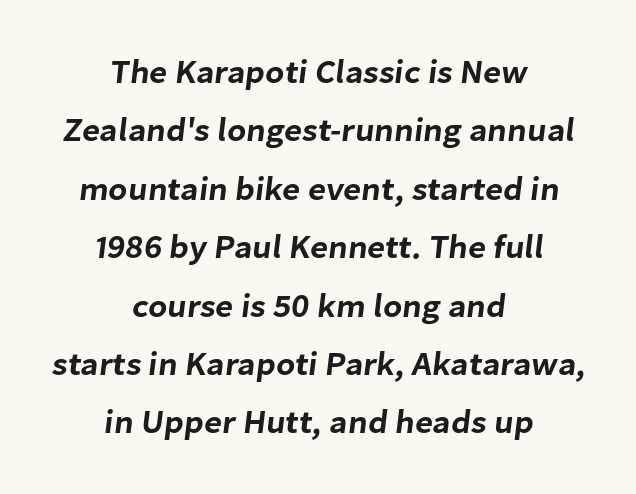
The image shows 33 px sans-serif type; set centered, line spacing 1.77x, normal letter spacing, not underlined; low stroke contrast and a medium x-height.
